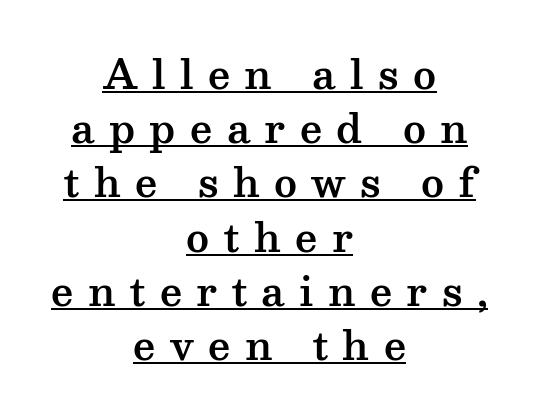
The typeface chosen for these lines features serifs. Do the characters align in a grid? No, the font is proportional. The line-height multiplier appears to be the usual default. What stands out about the letter spacing? Its width — letters are far apart.
